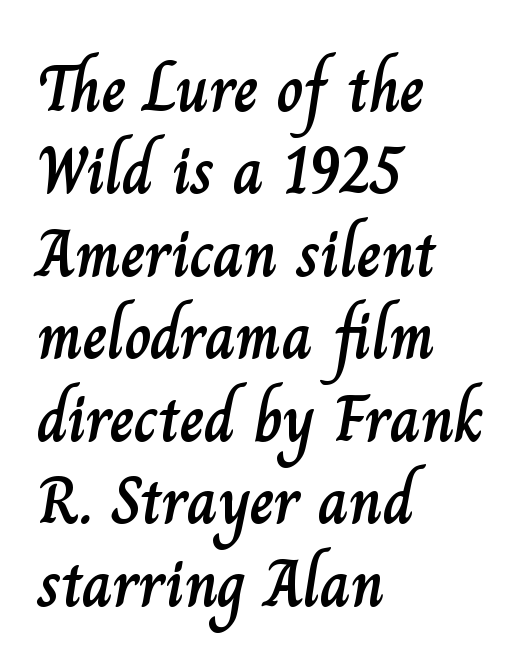
Notice how descenders clear the ascenders below comfortably — that's standard leading. Is this a fixed-width face? No — the glyphs have proportional, varying widths. All the whitespace from short lines collects on the right. Caption: standard tracking, unaltered. Glance below the letters and you will spot only blank space.
